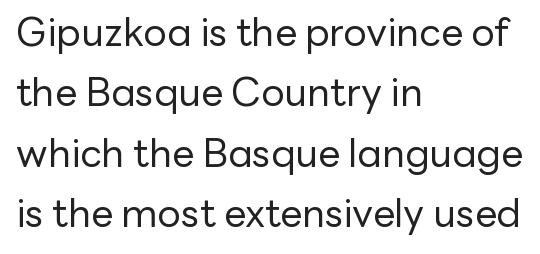
The space between consecutive lines is moderate. Serif or sans? Sans — the stroke terminals are bare. Stems here are at most as thick as an everyday book face. The foot of each line stays bare and open.
